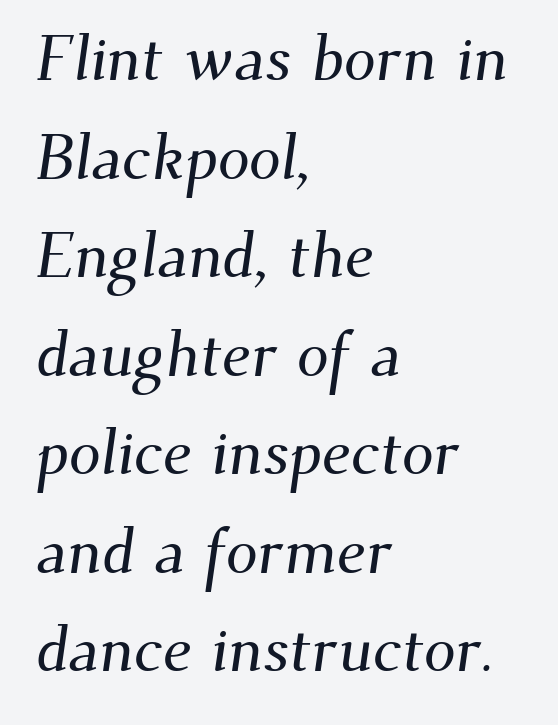
{"serif": "yes", "width": "normal", "stroke_contrast": "medium", "x_height": "small", "monospaced": "no", "underline": "no", "align": "left", "line_spacing": "normal", "line_spacing_ratio": 1.54, "letter_spacing": "normal", "letter_spacing_em": 0.0, "glyph_px": 64}
